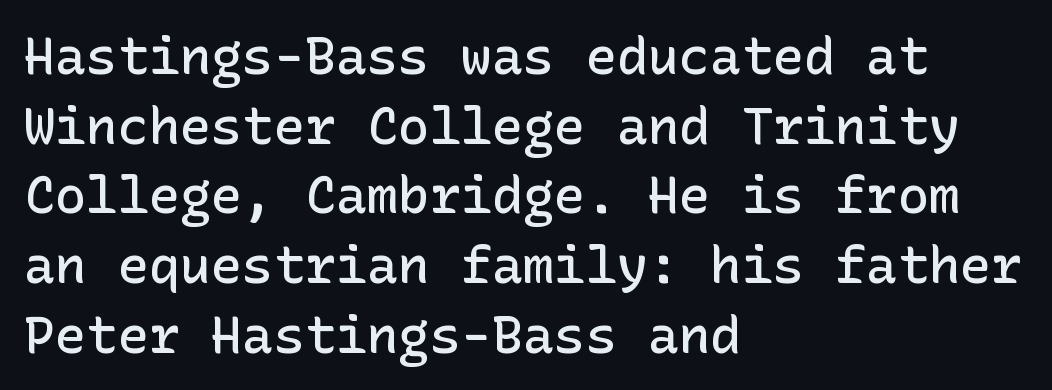
Nobody drew a line under any word here. Characters follow at the spacing the type designer built in. The typesetter chose a ragged-right arrangement here. Do the letters lean? They stand straight. The face used here is a semibold: visibly heavier than regular, lighter than bold.
